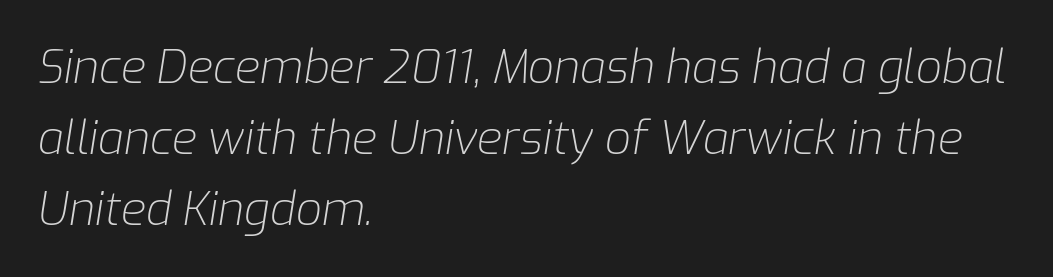
{"italic": "yes", "lean": "right", "slant_degrees": 9, "bold": "no", "weight": "light", "width": "normal", "stroke_contrast": "low", "x_height": "medium", "monospaced": "no", "underline": "no", "align": "left", "line_spacing": "normal", "line_spacing_ratio": 1.54, "letter_spacing": "normal", "letter_spacing_em": 0.0, "glyph_px": 46}
